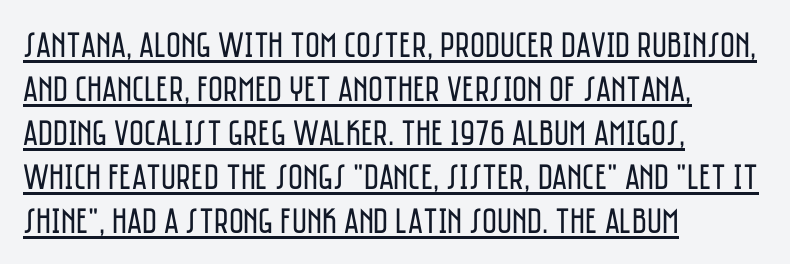
The letters carry no serifs — their stems end cleanly without finishing strokes. Like a heading marked for emphasis, these lines bear an underscore. A typesetter would call this proportional, since set widths differ per character. The letterforms sit at book weight or below. The paragraph has a hard left edge and a soft right edge. The line texture is even and compact thanks to regular tracking.
